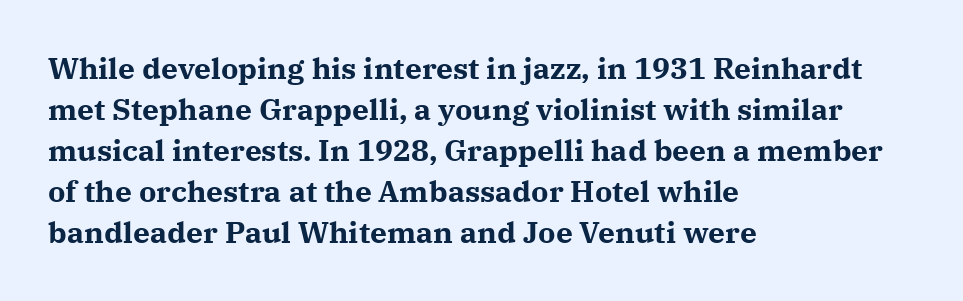
Is this a fixed-width face? No — the glyphs have proportional, varying widths. The compositor pushed each line to the left boundary. These lines were composed using upright roman letters. Descender tails drop into unmarked territory. Line spacing here is normal.
